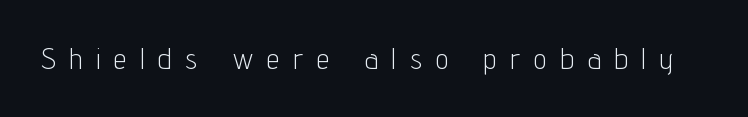
{"serif": "no", "italic": "no", "bold": "no", "weight": "light", "width": "condensed", "stroke_contrast": "low", "x_height": "medium", "monospaced": "no", "underline": "no", "letter_spacing": "wide", "letter_spacing_em": 0.48, "glyph_px": 29}
